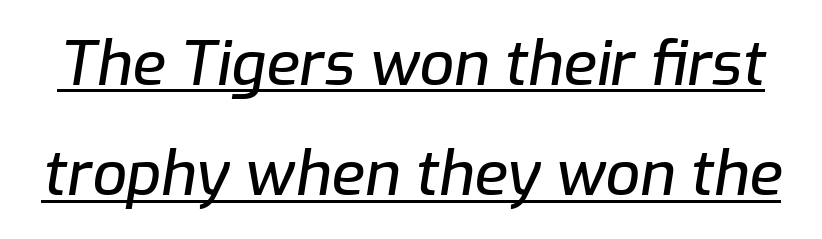
The image shows 61 px text type, italic (leaning right); set line spacing 1.81x, normal letter spacing, underlined; low stroke contrast and a medium x-height.
